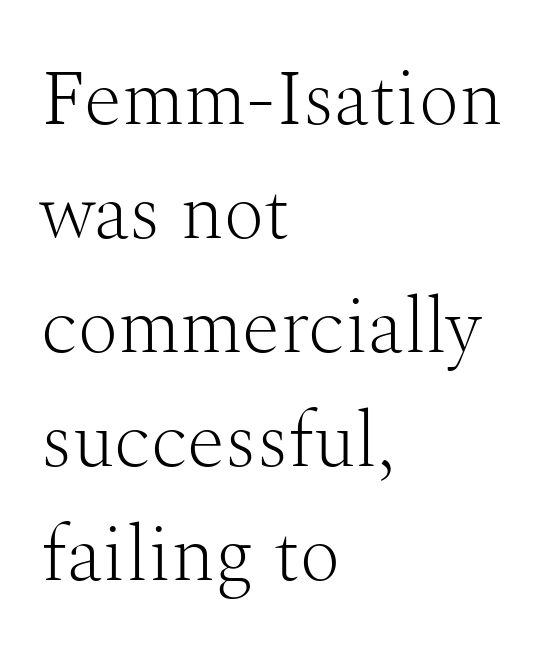
No extra tracking has been applied to these lines. The gap between lines stays unmarked. The setting favours the left margin, as ordinary paragraphs usually do. The font family rendered here belongs to the serif group. The weight would be labelled regular, book, light, or lighter still.
